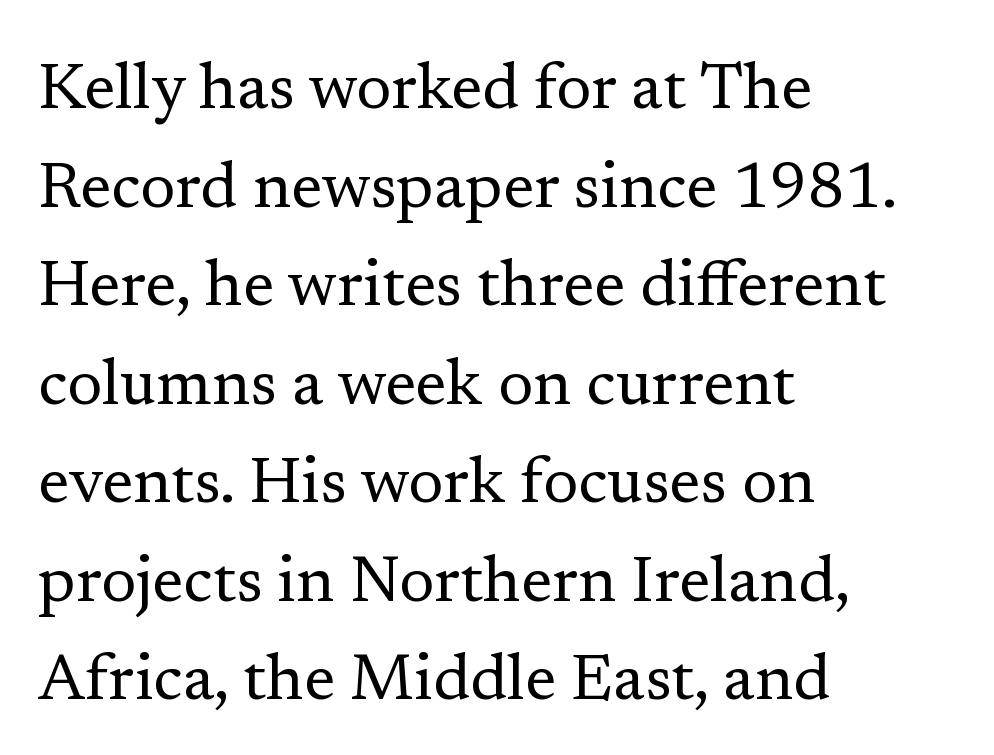
{"serif": "yes", "italic": "no", "bold": "no", "weight": "regular", "width": "normal", "stroke_contrast": "low", "x_height": "medium", "monospaced": "no", "underline": "no", "align": "left", "line_spacing": "normal", "line_spacing_ratio": 1.54, "letter_spacing": "normal", "letter_spacing_em": 0.0, "glyph_px": 64}
